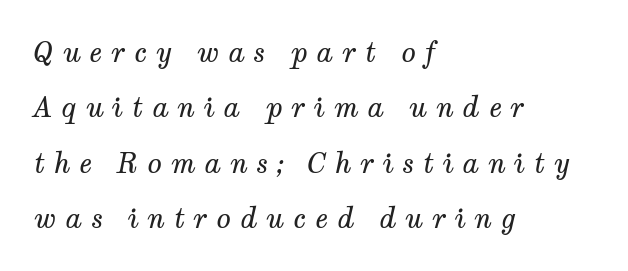
The image shows 27 px text type, italic (leaning right); set left-aligned, loose line spacing (2.05x), unusually wide letter spacing (+0.32 em), not underlined.
